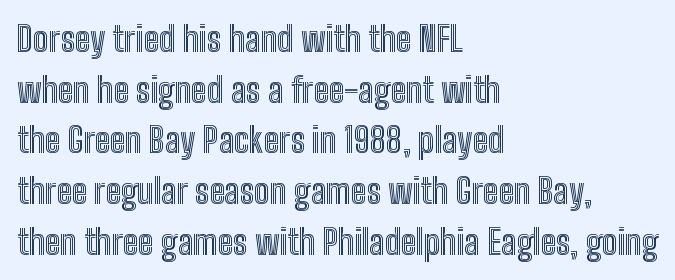
Q: Is the text italic (slanted)? A: No, it is upright.
Q: Is the text underlined? A: No.
Q: How is the paragraph aligned? A: Left-aligned.
Q: Is the spacing between letters normal or unusually wide? A: Normal.
Q: Is the spacing between lines tight, normal or loose? A: Normal.
Q: Width (condensed, normal, or wide)? A: Condensed.
Q: x-height? A: Medium.
Q: Monospaced? A: No.
